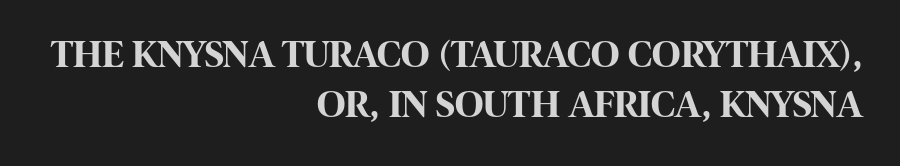
The passage shown is typed in a proportional face where columns would drift. This sample keeps an unexceptional amount of space between lines. Beneath every word, the page is bare. Posture: upright roman. Caption: standard tracking, unaltered. The face used here is a sans, in the tradition of grotesques and geometrics.
